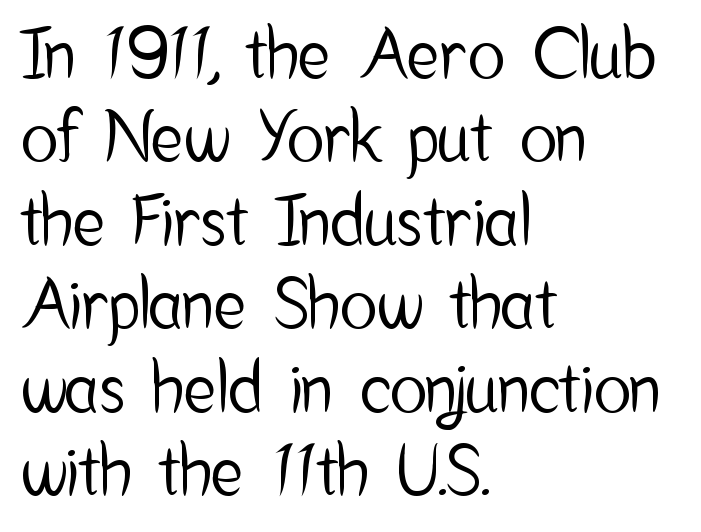
The image shows 69 px condensed sans-serif type, upright; set left-aligned, line spacing 1.21x, normal letter spacing, not underlined; low stroke contrast and a medium x-height.
